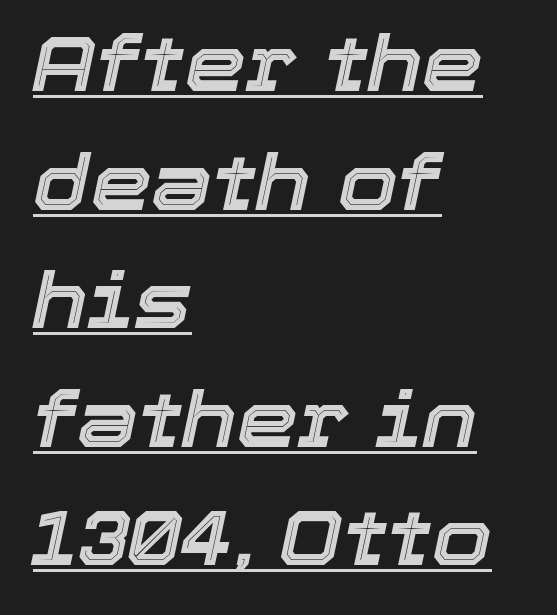
Q: Is the text italic (slanted)? A: Yes, it leans right by about 12 degrees.
Q: Is the text underlined? A: Yes.
Q: How is the paragraph aligned? A: Left-aligned.
Q: Is the spacing between letters normal or unusually wide? A: Normal.
Q: Is the spacing between lines tight, normal or loose? A: Normal.
Q: Width (condensed, normal, or wide)? A: Normal.
Q: x-height? A: Medium.
Q: Monospaced? A: No.
